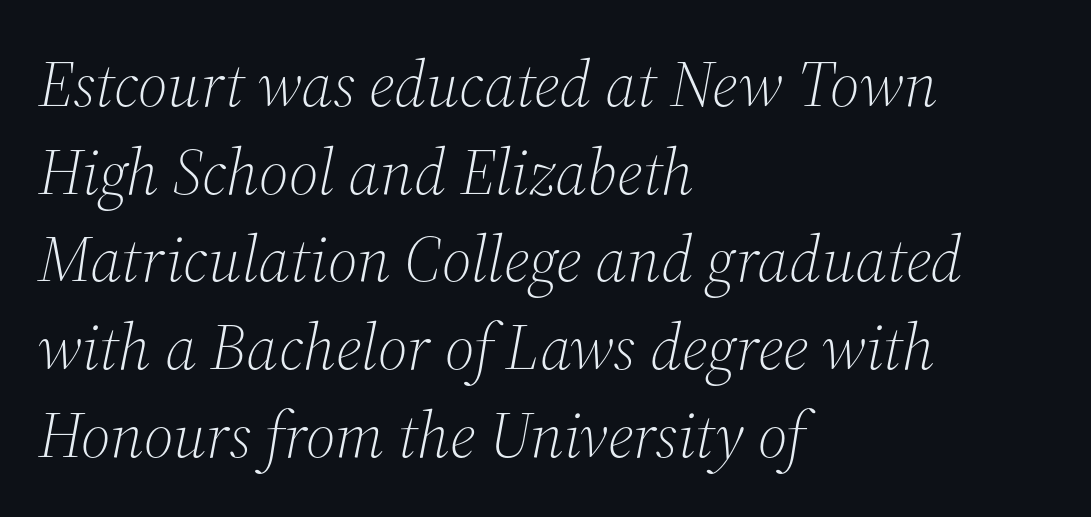
Would a proofreader flag this as italicized? Yes. The text was rendered using a seriffed face with decorative stroke endings. Has an underline been added? It has not. The paragraph shown leans on its left margin. The weight would be labelled regular, book, light, or lighter still.
